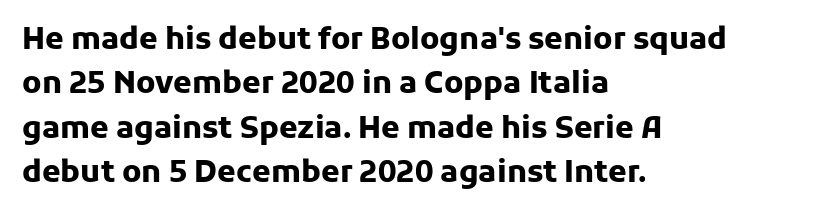
{"serif": "no", "italic": "no", "bold": "yes", "weight": "heavy", "width": "normal", "stroke_contrast": "low", "x_height": "medium", "monospaced": "no", "underline": "no", "align": "left", "line_spacing": "normal", "line_spacing_ratio": 1.48, "letter_spacing": "normal", "letter_spacing_em": 0.0, "glyph_px": 30}
